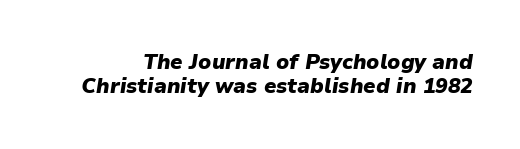
Q: Is the text bold? A: Yes.
Q: Is the text italic (slanted)? A: Yes, it leans right by about 9 degrees.
Q: Is the text underlined? A: No.
Q: Is the spacing between letters normal or unusually wide? A: Normal.
